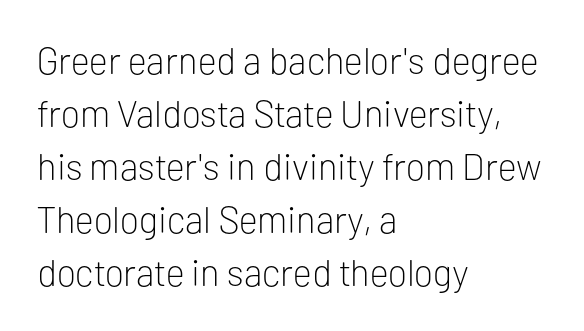
The image shows 37 px light sans-serif type, upright; set left-aligned, normal line spacing (1.43x), normal letter spacing, not underlined; low stroke contrast and a medium x-height.
